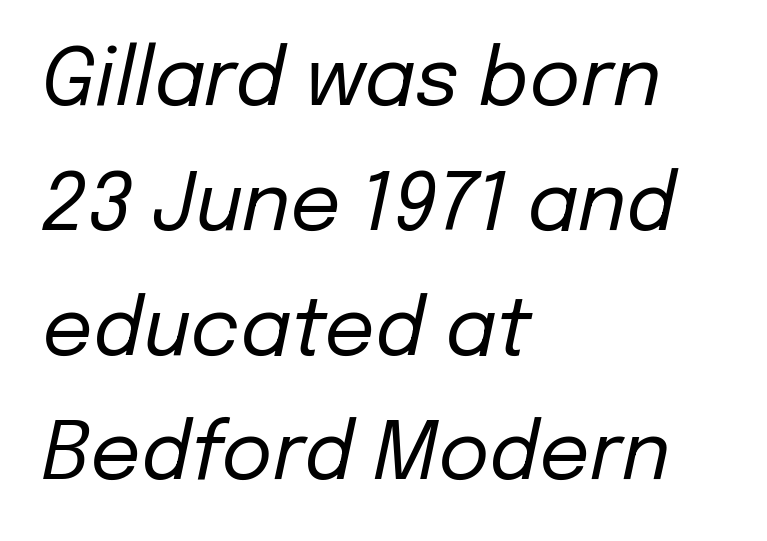
Q: Is the text bold? A: No.
Q: Is the text italic (slanted)? A: Yes, it leans right by about 12 degrees.
Q: Is the text underlined? A: No.
Q: How is the paragraph aligned? A: Left-aligned.
Q: Is the spacing between letters normal or unusually wide? A: Normal.
Q: Is the spacing between lines tight, normal or loose? A: Normal.
Q: Width (condensed, normal, or wide)? A: Normal.
Q: Stroke contrast? A: Low.
Q: x-height? A: Medium.
Q: Monospaced? A: No.
